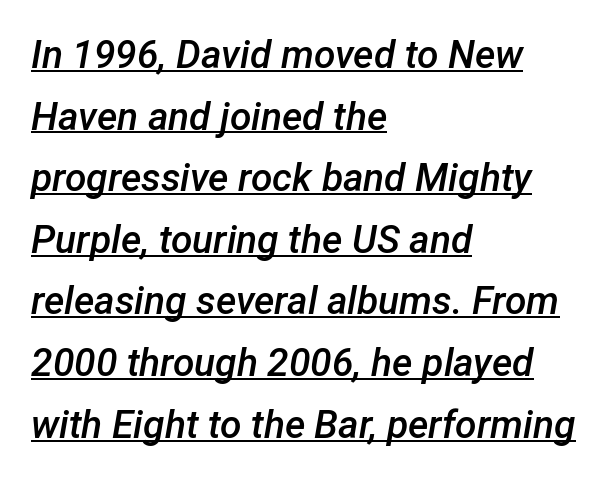
{"italic": "yes", "lean": "right", "slant_degrees": 12, "bold": "semi", "weight": "semibold", "width": "normal", "stroke_contrast": "low", "x_height": "medium", "monospaced": "no", "underline": "yes", "align": "left", "line_spacing": "normal", "line_spacing_ratio": 1.58, "letter_spacing": "normal", "letter_spacing_em": 0.0, "glyph_px": 39}
